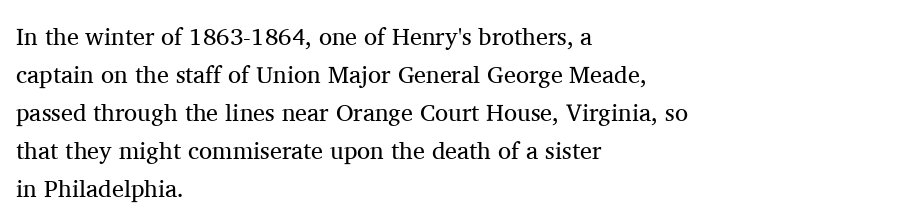
Caption: standard tracking, unaltered. How would I describe the line gaps? Plain and ordinary. Notice how the stems are strictly vertical — no italics here. The typeface has the unassuming heft of standard copy or less. The lines are quadded left.
